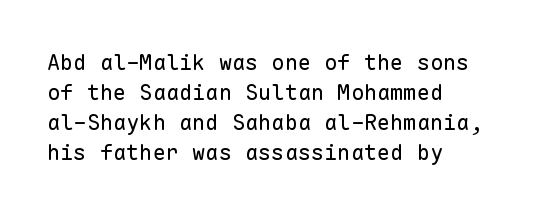
{"italic": "no", "bold": "no", "underline": "no", "align": "left", "line_spacing": "normal", "line_spacing_ratio": 1.36, "letter_spacing": "normal", "letter_spacing_em": 0.0, "glyph_px": 22}
